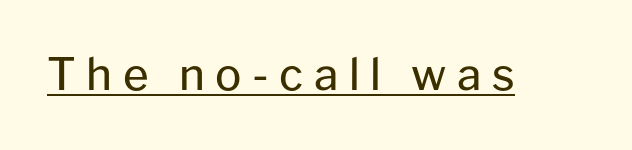
Honestly, the letter spacing is so wide it's the main thing you notice. Character widths vary here, with narrow letters taking less room than wide ones. A typesetter would mark this as roman, not italic. Each letter's strokes conclude bluntly, with no projecting serifs. The passage shown is not bold in any degree.
